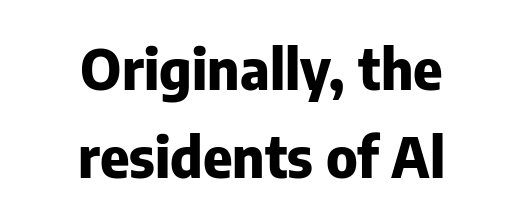
Every stem runs plumb, perpendicular to the baseline. Casual observation: everything's sitting right in the middle. What weight is shown? A full bold with thick strokes. Each letter keeps its own natural width here, so spacing adapts to shape.
